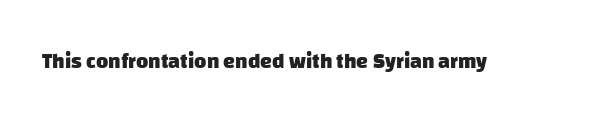
The image shows 21 px bold type; set normal letter spacing, not underlined.
